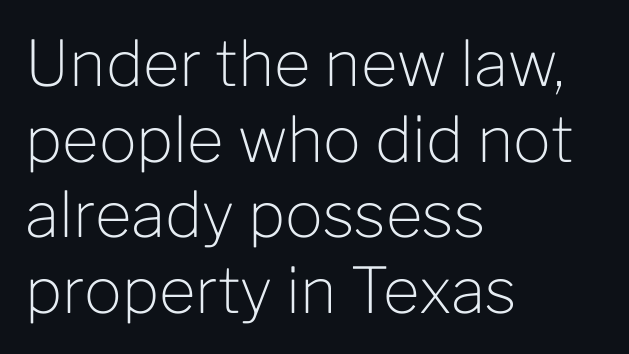
The image shows 63 px light sans-serif type, upright; set left-aligned, line spacing 1.2x, normal letter spacing, not underlined; low stroke contrast and a medium x-height.
